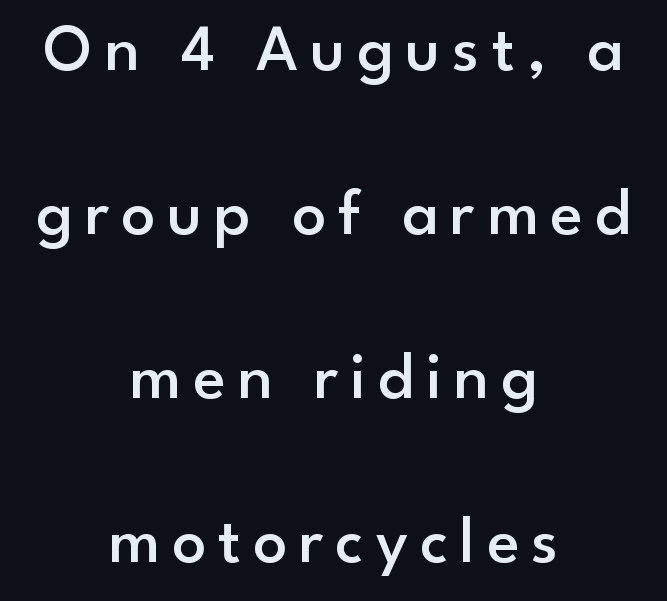
The image shows 67 px semibold sans-serif type, upright; set centered, loose line spacing (2.45x), not underlined; low stroke contrast and a small x-height.
